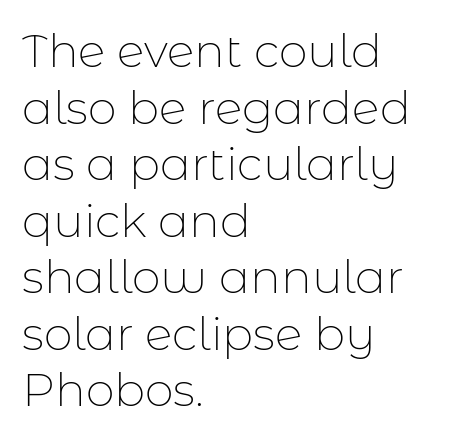
The image shows 46 px thin sans-serif type, upright; set left-aligned, line spacing 1.23x, normal letter spacing, not underlined; low stroke contrast and a medium x-height.
